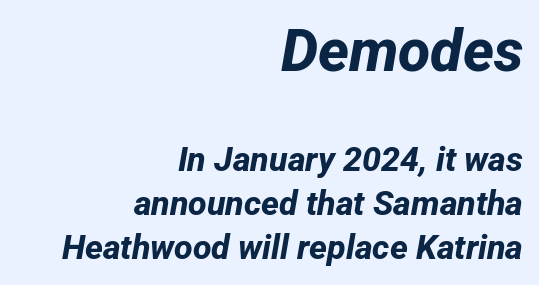
{"serif": "no", "bold": "yes", "weight": "bold", "width": "normal", "stroke_contrast": "low", "x_height": "medium", "monospaced": "no", "underline": "no", "align": "right", "line_spacing": "normal", "line_spacing_ratio": 1.29, "letter_spacing": "normal", "letter_spacing_em": 0.0, "larger_block": "first", "size_ratio": 1.74, "glyph_px": 59}
